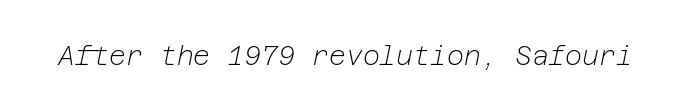
The image shows 26 px text type, italic (leaning right); set normal letter spacing, not underlined.
